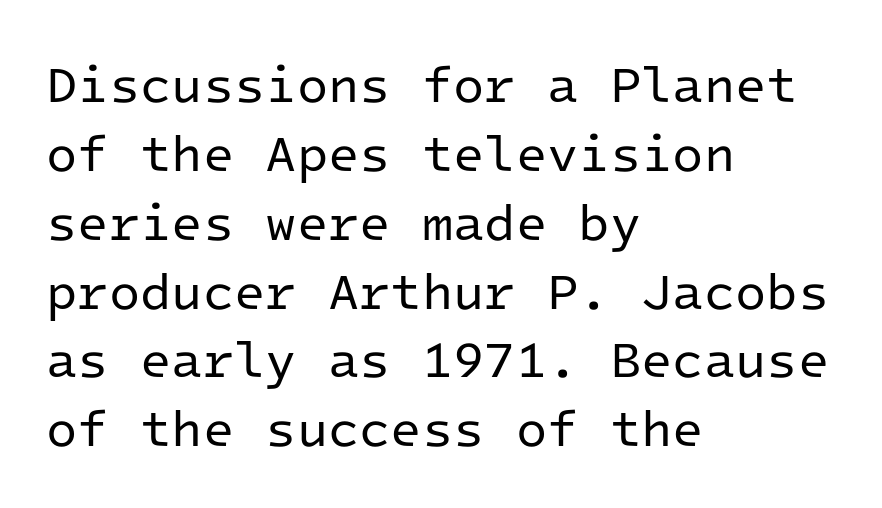
Q: Is the text bold? A: No.
Q: Is the text italic (slanted)? A: No, it is upright.
Q: Is the typeface a serif or a sans-serif typeface? A: Sans-serif.
Q: Is the text underlined? A: No.
Q: How is the paragraph aligned? A: Left-aligned.
Q: Is the spacing between letters normal or unusually wide? A: Normal.
Q: Is the spacing between lines tight, normal or loose? A: Normal.
Q: Width (condensed, normal, or wide)? A: Normal.
Q: Stroke contrast? A: Low.
Q: x-height? A: Medium.
Q: Monospaced? A: Yes.
